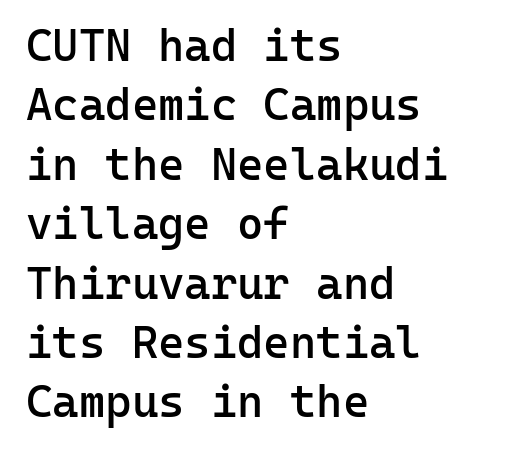
You can tell from the bare stems that sans-serif type was used. Spacing verdict: monospaced, one width for all characters. Typographic density is moderately raised because the face is semibold. Reading down the column, the eye jumps a familiar distance to each next line.
